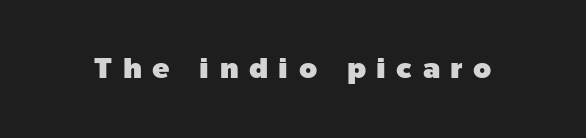
Students, note that the glyphs here are deliberately spaced far apart. The area under the type is left untouched. The font family rendered here belongs to the sans-serif group. Do the characters align in a grid? No, the font is proportional. A typesetter would mark this as roman, not italic.
